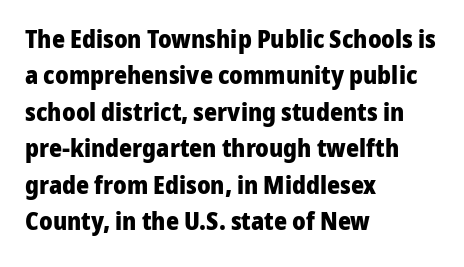
The image shows 25 px bold type, upright; set left-aligned, normal line spacing (1.46x), normal letter spacing, not underlined.
